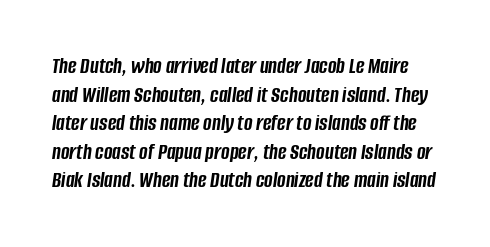
The image shows 23 px bold type, italic (leaning right); set line spacing 1.24x, normal letter spacing, not underlined.
